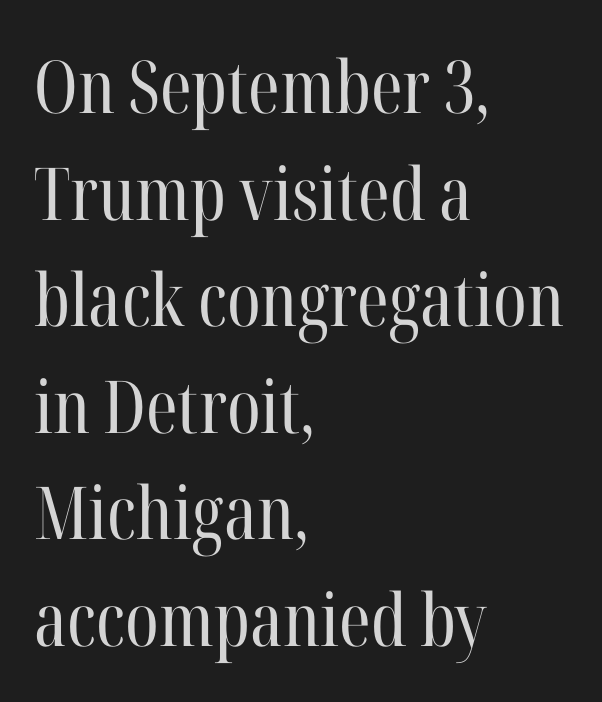
Q: Is the text bold? A: No.
Q: Is the text italic (slanted)? A: No, it is upright.
Q: Is the typeface a serif or a sans-serif typeface? A: Serif.
Q: Is the text underlined? A: No.
Q: How is the paragraph aligned? A: Left-aligned.
Q: Is the spacing between letters normal or unusually wide? A: Normal.
Q: Is the spacing between lines tight, normal or loose? A: Normal.
Q: Width (condensed, normal, or wide)? A: Condensed.
Q: Stroke contrast? A: High.
Q: x-height? A: Medium.
Q: Monospaced? A: No.
